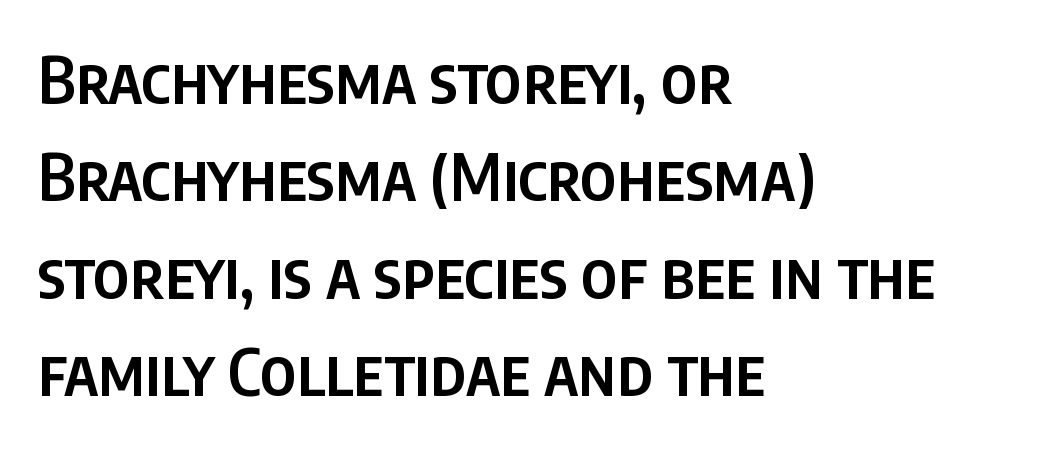
Q: Is the text bold? A: Semi-bold.
Q: Is the text italic (slanted)? A: No, it is upright.
Q: Is the typeface a serif or a sans-serif typeface? A: Sans-serif.
Q: Is the text underlined? A: No.
Q: How is the paragraph aligned? A: Left-aligned.
Q: Is the spacing between letters normal or unusually wide? A: Normal.
Q: Is the spacing between lines tight, normal or loose? A: Normal.
Q: Width (condensed, normal, or wide)? A: Condensed.
Q: Stroke contrast? A: Low.
Q: x-height? A: Large.
Q: Monospaced? A: No.
